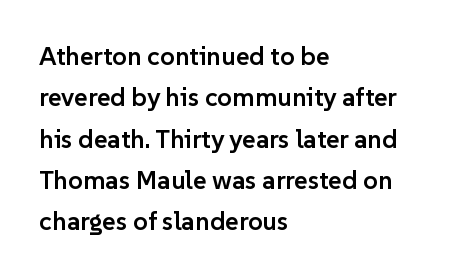
Q: Is the text bold? A: Semi-bold.
Q: Is the text italic (slanted)? A: No, it is upright.
Q: Is the text underlined? A: No.
Q: How is the paragraph aligned? A: Left-aligned.
Q: Is the spacing between letters normal or unusually wide? A: Normal.
Q: Is the spacing between lines tight, normal or loose? A: Normal.
